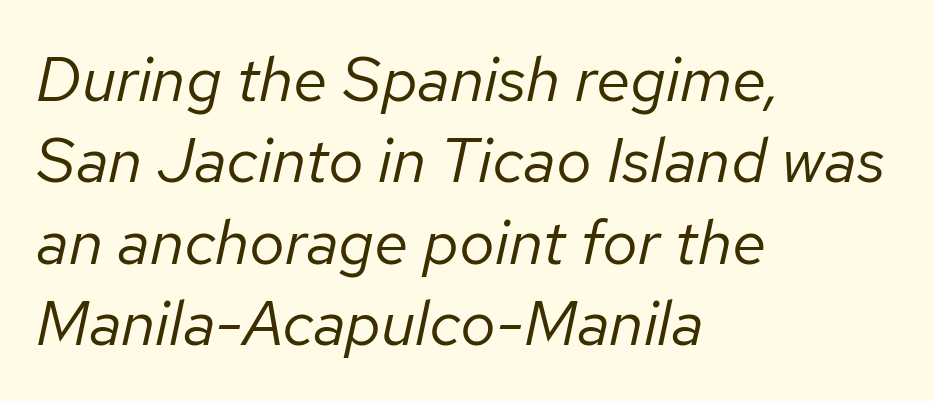
{"italic": "yes", "lean": "right", "slant_degrees": 12, "bold": "no", "weight": "regular", "width": "normal", "stroke_contrast": "low", "x_height": "medium", "monospaced": "no", "underline": "no", "align": "left", "line_spacing": "normal", "line_spacing_ratio": 1.29, "letter_spacing": "normal", "letter_spacing_em": 0.0, "glyph_px": 63}
